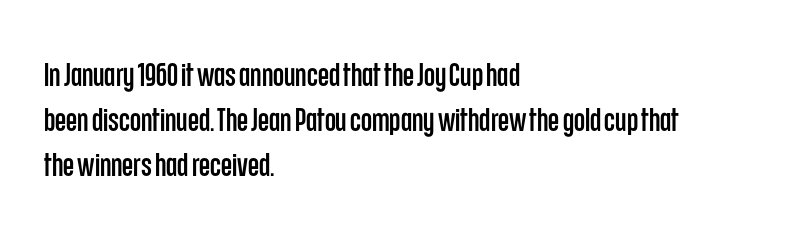
Q: Is the text italic (slanted)? A: No, it is upright.
Q: Is the typeface a serif or a sans-serif typeface? A: Sans-serif.
Q: Is the text underlined? A: No.
Q: How is the paragraph aligned? A: Left-aligned.
Q: Is the spacing between letters normal or unusually wide? A: Normal.
Q: Is the spacing between lines tight, normal or loose? A: Normal.
Q: Width (condensed, normal, or wide)? A: Condensed.
Q: Stroke contrast? A: Low.
Q: x-height? A: Large.
Q: Monospaced? A: No.
